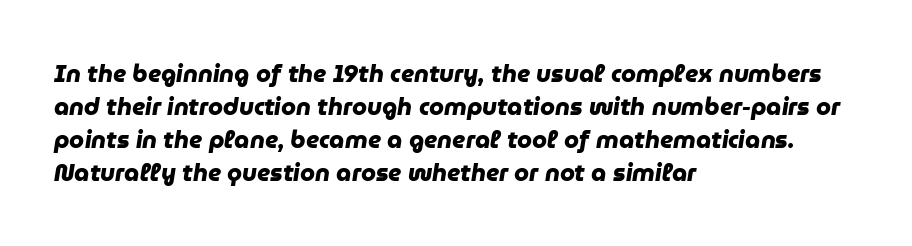
{"bold": "yes", "underline": "no", "align": "left", "line_spacing": "normal", "line_spacing_ratio": 1.37, "letter_spacing": "normal", "letter_spacing_em": 0.0, "glyph_px": 24}
